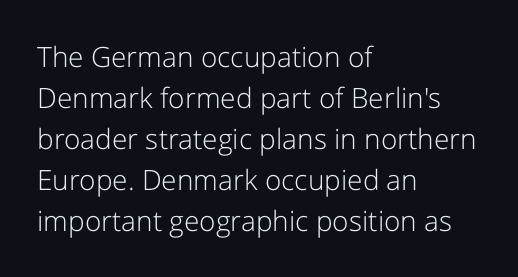
Q: Is the text bold? A: No.
Q: Is the text italic (slanted)? A: No, it is upright.
Q: Is the typeface a serif or a sans-serif typeface? A: Sans-serif.
Q: Is the text underlined? A: No.
Q: How is the paragraph aligned? A: Left-aligned.
Q: Is the spacing between letters normal or unusually wide? A: Normal.
Q: Is the spacing between lines tight, normal or loose? A: Normal.
Q: Width (condensed, normal, or wide)? A: Normal.
Q: Stroke contrast? A: Low.
Q: x-height? A: Medium.
Q: Monospaced? A: No.
